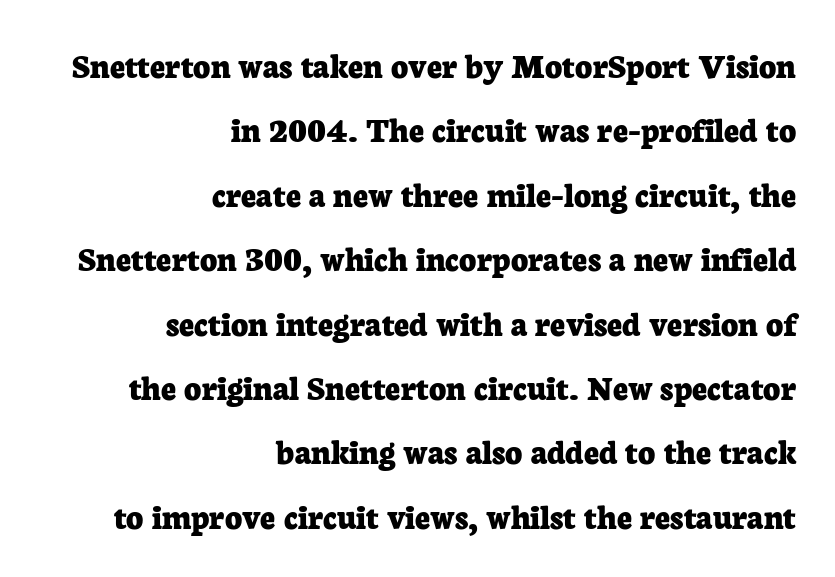
Look at the tracking — it's just the regular setting, nothing added. The type sits square on the baseline with zero lean. Casual observation: everything's shoved over to the right. Any mark beneath the type? The region is blank.
